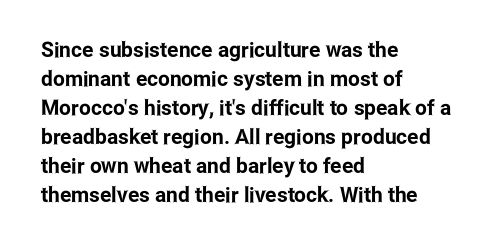
Does the leading feel generous? No, just average. Nobody touched the tracking dial on this one. This is the regular roman posture of the typeface. Visually the block forms a straight wall on the left and a jagged coastline on the right.
